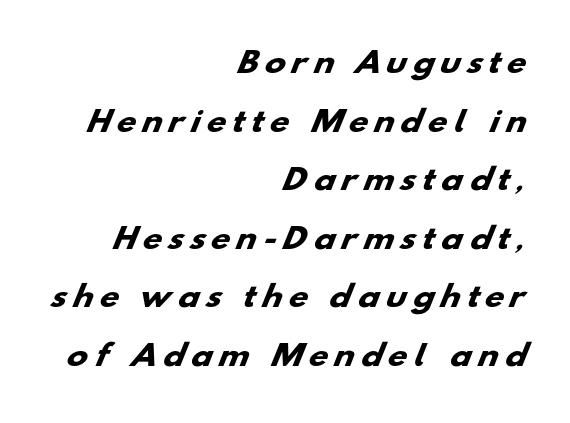
Q: Is the text bold? A: Yes.
Q: Is the typeface a serif or a sans-serif typeface? A: Sans-serif.
Q: Is the text underlined? A: No.
Q: How is the paragraph aligned? A: Right-aligned.
Q: Is the spacing between letters normal or unusually wide? A: Unusually wide.
Q: Is the spacing between lines tight, normal or loose? A: Loose.
Q: Width (condensed, normal, or wide)? A: Wide.
Q: Stroke contrast? A: Low.
Q: x-height? A: Small.
Q: Monospaced? A: No.
